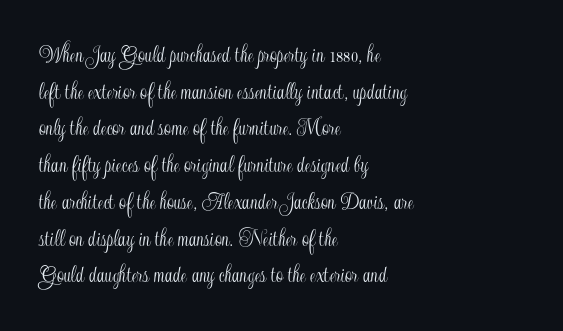
The tracking reads as untouched default to a designer's eye. Vertical spacing — default. All the whitespace from short lines collects on the right. Bare-footed words on every line.
